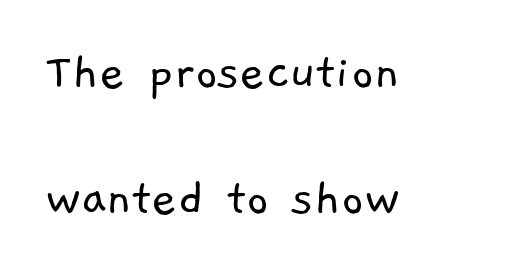
Q: Is the text bold? A: No.
Q: Is the typeface a serif or a sans-serif typeface? A: Sans-serif.
Q: Is the text underlined? A: No.
Q: How is the paragraph aligned? A: Left-aligned.
Q: Is the spacing between letters normal or unusually wide? A: Normal.
Q: Is the spacing between lines tight, normal or loose? A: Loose.
Q: Width (condensed, normal, or wide)? A: Normal.
Q: Stroke contrast? A: Low.
Q: x-height? A: Medium.
Q: Monospaced? A: No.
